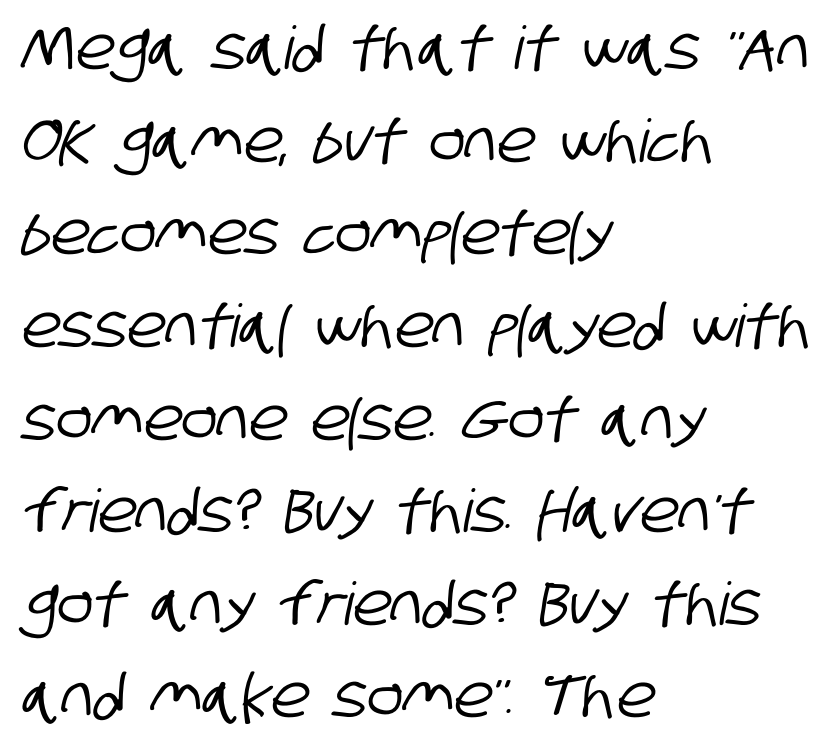
The vertical gap from one line to the next is medium. The compositor pushed each line to the left boundary. The face used here is rendered with its standard letterfit. Descenders are the only things crossing below the line.
